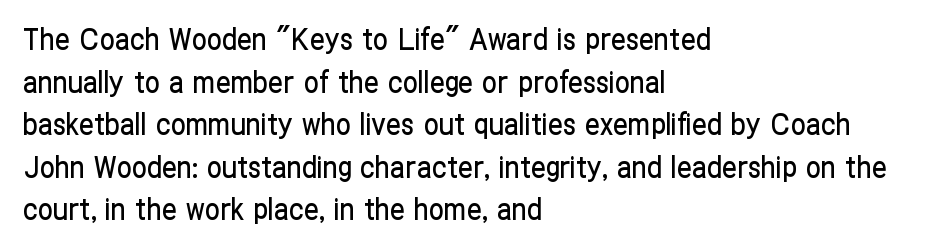
Q: Is the text italic (slanted)? A: No, it is upright.
Q: Is the typeface a serif or a sans-serif typeface? A: Sans-serif.
Q: Is the text underlined? A: No.
Q: How is the paragraph aligned? A: Left-aligned.
Q: Is the spacing between letters normal or unusually wide? A: Normal.
Q: Is the spacing between lines tight, normal or loose? A: Normal.
Q: Width (condensed, normal, or wide)? A: Condensed.
Q: Stroke contrast? A: Low.
Q: x-height? A: Medium.
Q: Monospaced? A: No.
